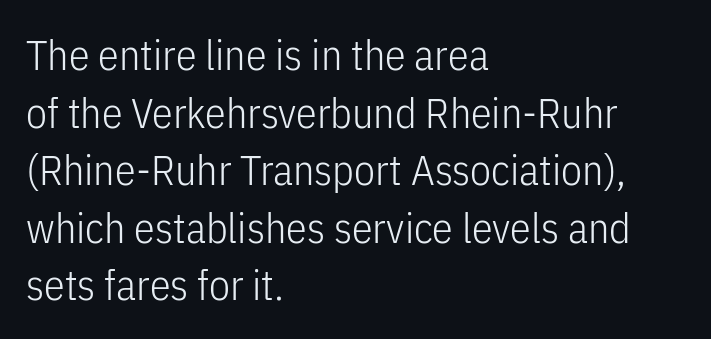
Q: Is the text bold? A: No.
Q: Is the text italic (slanted)? A: No, it is upright.
Q: Is the typeface a serif or a sans-serif typeface? A: Sans-serif.
Q: Is the text underlined? A: No.
Q: How is the paragraph aligned? A: Left-aligned.
Q: Is the spacing between letters normal or unusually wide? A: Normal.
Q: Is the spacing between lines tight, normal or loose? A: Normal.
Q: Width (condensed, normal, or wide)? A: Condensed.
Q: Stroke contrast? A: Low.
Q: x-height? A: Medium.
Q: Monospaced? A: No.
